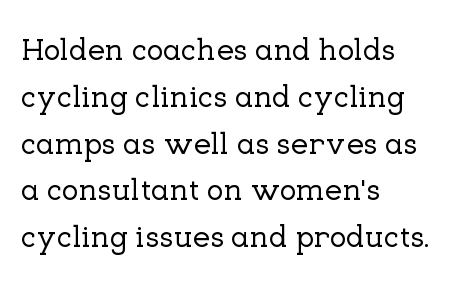
The image shows 31 px serif type, upright; set left-aligned, normal line spacing (1.51x), normal letter spacing, not underlined; low stroke contrast and a medium x-height.
